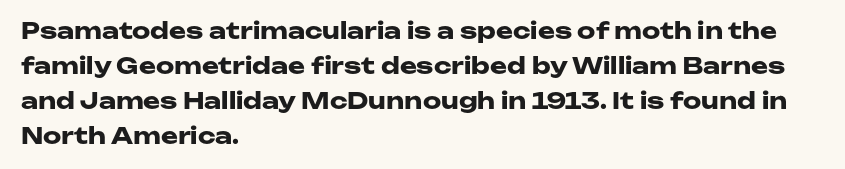
Q: Is the text bold? A: Yes.
Q: Is the text italic (slanted)? A: No, it is upright.
Q: Is the text underlined? A: No.
Q: How is the paragraph aligned? A: Left-aligned.
Q: Is the spacing between letters normal or unusually wide? A: Normal.
Q: Is the spacing between lines tight, normal or loose? A: Normal.
